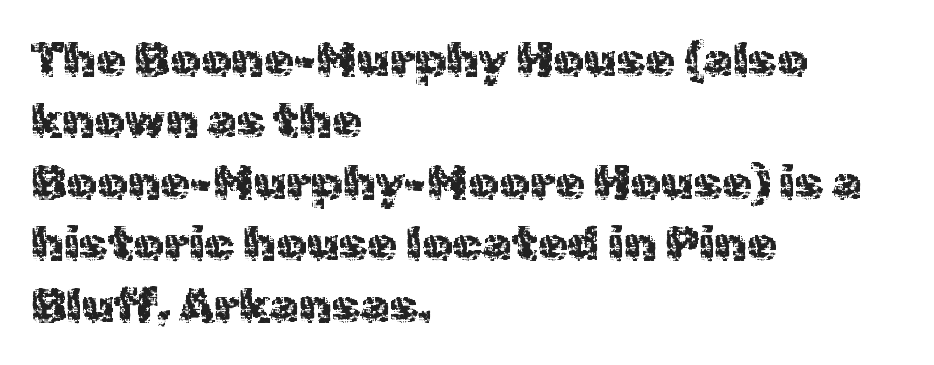
The image shows 48 px sans-serif type, upright; set left-aligned, normal line spacing (1.28x), normal letter spacing, not underlined; a medium x-height.
